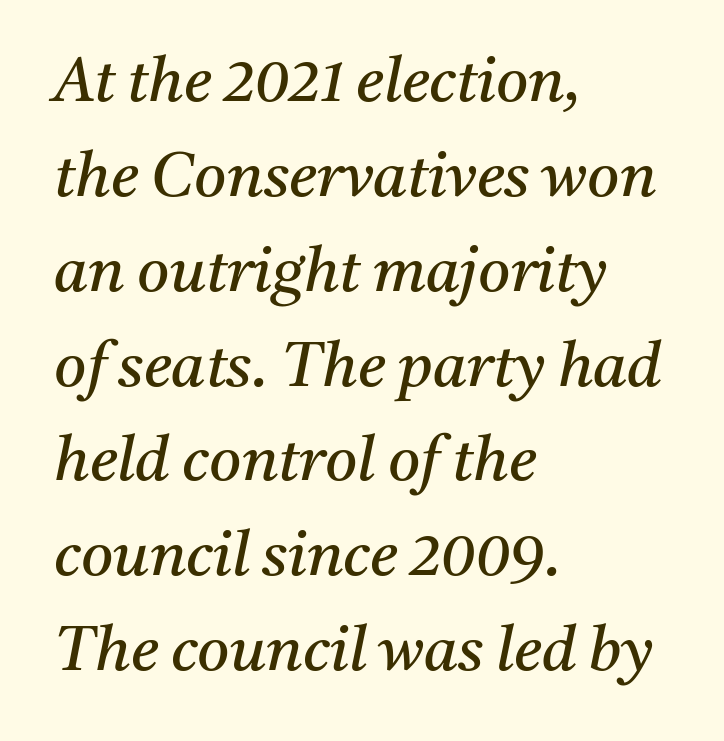
{"serif": "yes", "italic": "yes", "lean": "right", "slant_degrees": 11, "bold": "no", "weight": "regular", "width": "normal", "stroke_contrast": "medium", "x_height": "medium", "monospaced": "no", "underline": "no", "align": "left", "line_spacing": "normal", "line_spacing_ratio": 1.53, "letter_spacing": "normal", "letter_spacing_em": 0.0, "glyph_px": 62}
